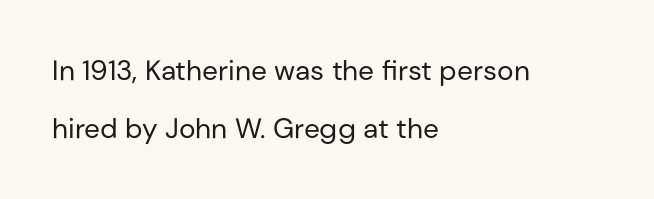
The image shows 28 px regular-weight sans-serif type, upright; set left-aligned, loose line spacing (2.06x), normal letter spacing, not underlined; low stroke contrast and a medium x-height.
